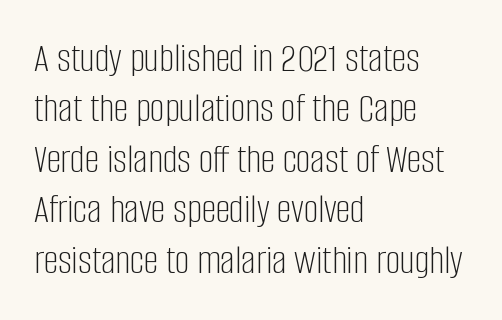
Q: Is the text bold? A: No.
Q: Is the text italic (slanted)? A: No, it is upright.
Q: Is the typeface a serif or a sans-serif typeface? A: Sans-serif.
Q: Is the text underlined? A: No.
Q: How is the paragraph aligned? A: Left-aligned.
Q: Is the spacing between letters normal or unusually wide? A: Normal.
Q: Width (condensed, normal, or wide)? A: Condensed.
Q: Stroke contrast? A: Low.
Q: x-height? A: Large.
Q: Monospaced? A: No.
